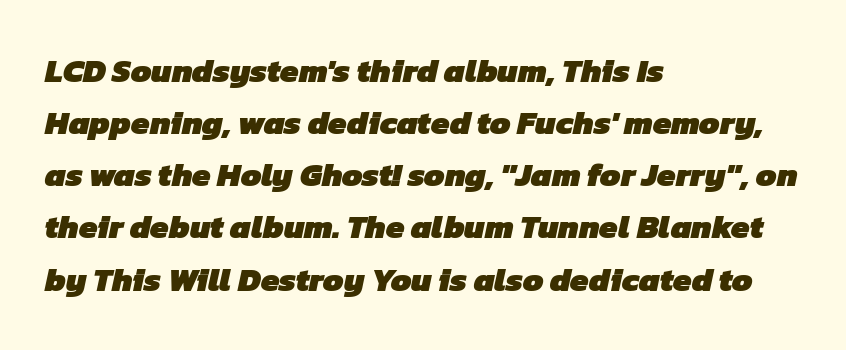
Chunky letters — that's bold for sure. You could not count columns in this text — the font is proportionally spaced. These lines sit exactly where default settings would place them. Nope, no serifs anywhere on these letters. Unmarked baselines from the first word to the last.
